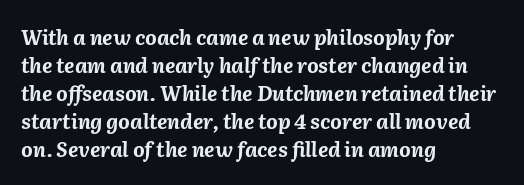
{"italic": "yes", "lean": "right", "slant_degrees": 2, "bold": "yes", "underline": "no", "align": "left", "line_spacing": "normal", "line_spacing_ratio": 1.4, "letter_spacing": "normal", "letter_spacing_em": 0.0, "glyph_px": 20}
